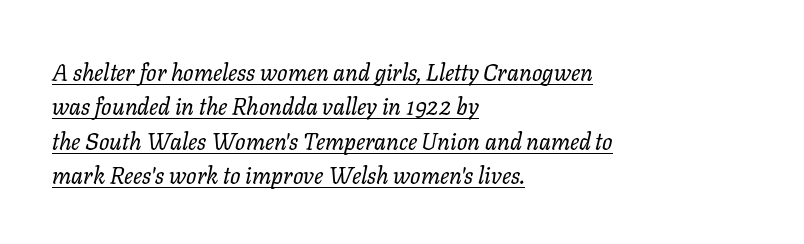
The glyphs are accompanied by a horizontal stroke just below them. An italicized treatment has been applied to the whole sample. Nothing unusual about the tracking: characters are spaced as the font intends. Each new line begins a customary step beneath the previous one. The compositor pushed each line to the left boundary. The strokes are not fattened; the text isn't bold.
